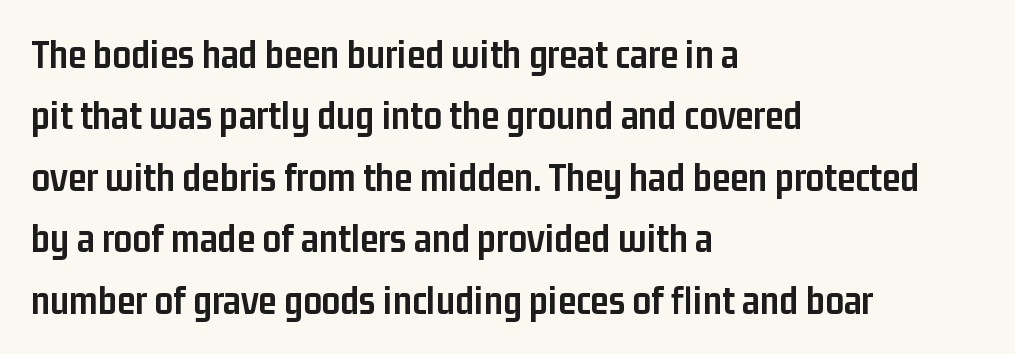
The image shows 41 px semibold, condensed sans-serif type, upright; set left-aligned, normal line spacing (1.5x), normal letter spacing, not underlined; low stroke contrast and a medium x-height.
